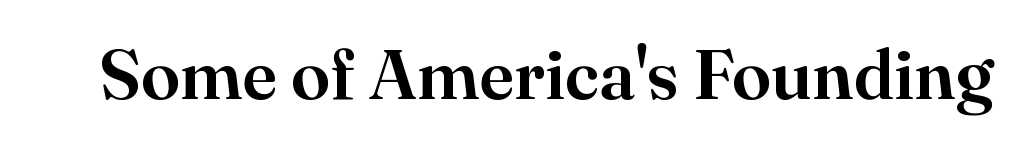
Each word holds together tightly as a unit, with standard inter-letter gaps. Looks like regular typesetting: each glyph gets only the width it needs. Font category for this specimen: serif. Beneath every word, the page is bare. The letters stand straight up with perfectly vertical stems.
